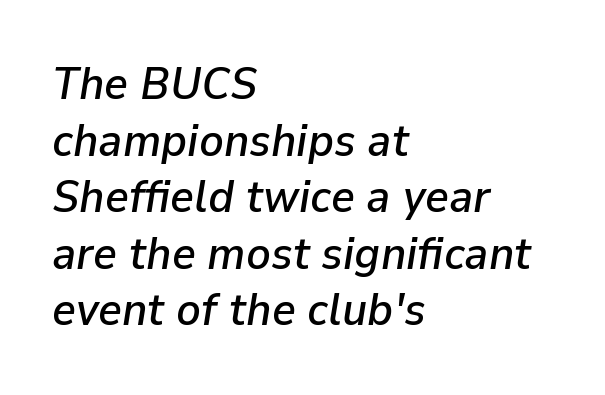
Q: Is the text italic (slanted)? A: Yes, it leans right by about 9 degrees.
Q: Is the text underlined? A: No.
Q: How is the paragraph aligned? A: Left-aligned.
Q: Is the spacing between letters normal or unusually wide? A: Normal.
Q: Width (condensed, normal, or wide)? A: Normal.
Q: Stroke contrast? A: Low.
Q: x-height? A: Medium.
Q: Monospaced? A: No.
